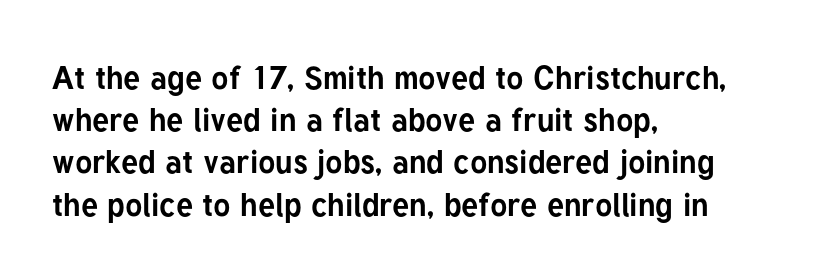
Q: Is the text bold? A: Yes.
Q: Is the text italic (slanted)? A: No, it is upright.
Q: Is the typeface a serif or a sans-serif typeface? A: Sans-serif.
Q: Is the text underlined? A: No.
Q: How is the paragraph aligned? A: Left-aligned.
Q: Is the spacing between letters normal or unusually wide? A: Normal.
Q: Is the spacing between lines tight, normal or loose? A: Normal.
Q: Width (condensed, normal, or wide)? A: Normal.
Q: Stroke contrast? A: Low.
Q: x-height? A: Medium.
Q: Monospaced? A: No.
